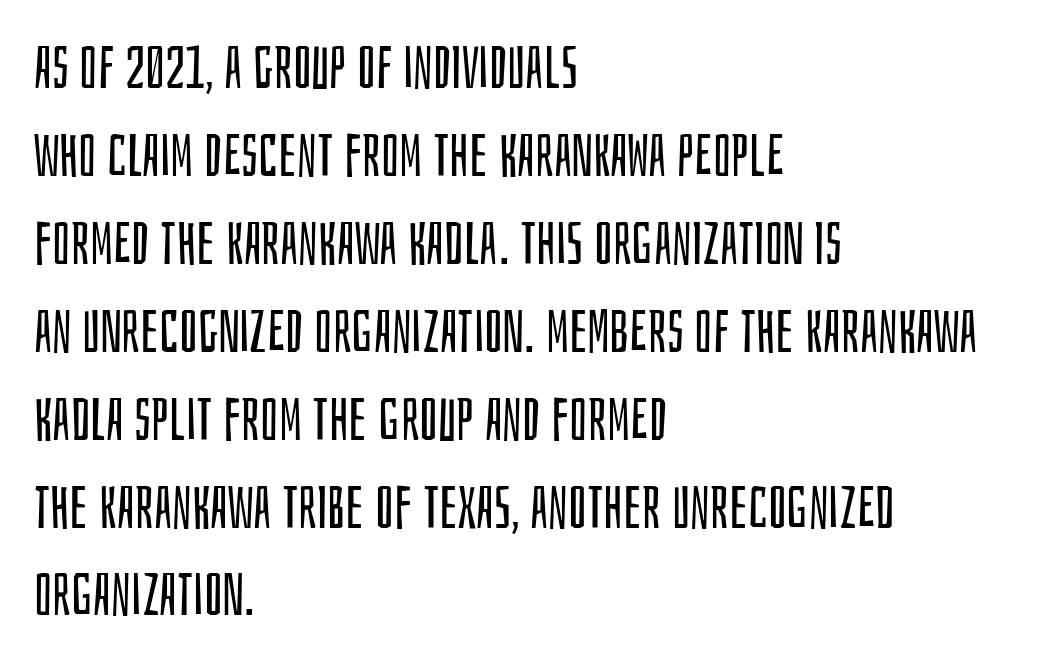
Varying glyph widths throughout — classic text-font behaviour. Descenders hang freely into open space. The letters sit at their default tracking, neither squeezed nor spread. The letterforms sit at book weight or below.
